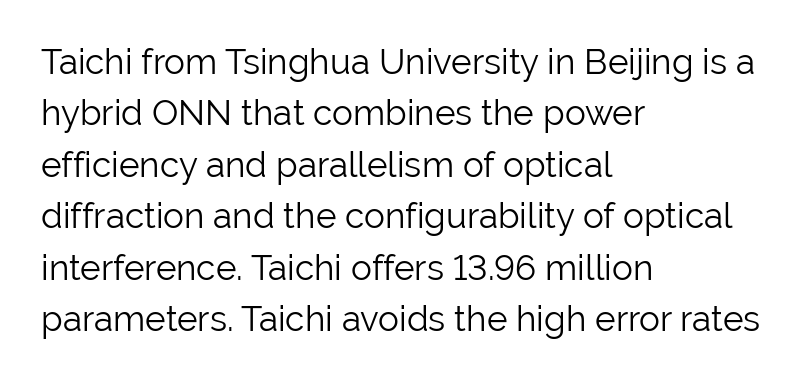
The letters advance in unequal steps, a hallmark of proportional type. These lines are set flush left with a ragged right edge. A typesetter would mark this as roman, not italic. What's the leading like? Ordinary, nothing unusual. Stems and bowls with no extra thickness — not bold.
